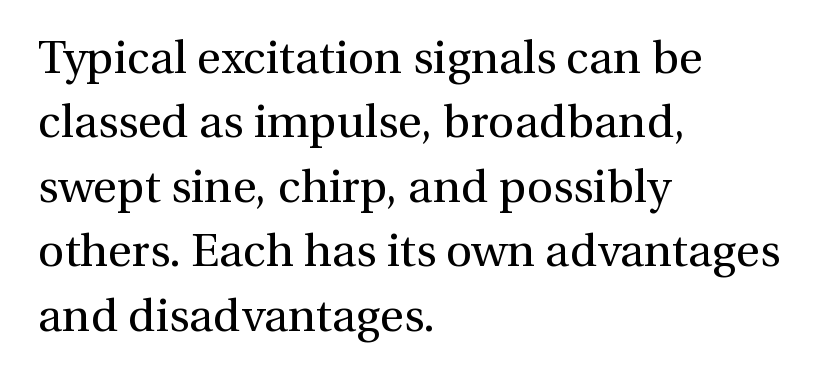
The type family on display is of the serif kind. Clear beneath every line of the passage. Words appear dense and cohesive because spacing is normal. On a weight scale, this lands at 450 or below.
